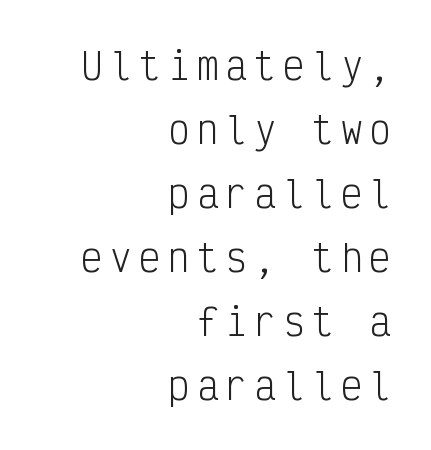
Q: Is the text bold? A: No.
Q: Is the text italic (slanted)? A: No, it is upright.
Q: Is the typeface a serif or a sans-serif typeface? A: Sans-serif.
Q: Is the text underlined? A: No.
Q: How is the paragraph aligned? A: Right-aligned.
Q: Is the spacing between letters normal or unusually wide? A: Unusually wide.
Q: Width (condensed, normal, or wide)? A: Condensed.
Q: Stroke contrast? A: Low.
Q: x-height? A: Medium.
Q: Monospaced? A: Yes.
